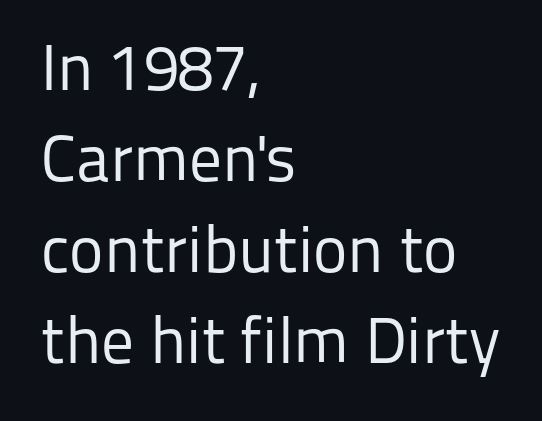
The type family on display is of the sans-serif kind. Regular leading. The space beneath each line is pristine and unruled. A typesetter would call this proportional, since set widths differ per character.
